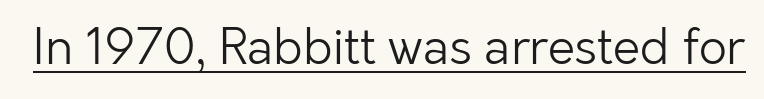
You could not count columns in this text — the font is proportionally spaced. No extra tracking has been applied to these lines. Unlike a traditional serif, this face leaves its strokes unadorned. Posture: straight, roman, zero tilt. Each stroke keeps to a modest, everyday thickness or less. This rendering features underlined lettering.
